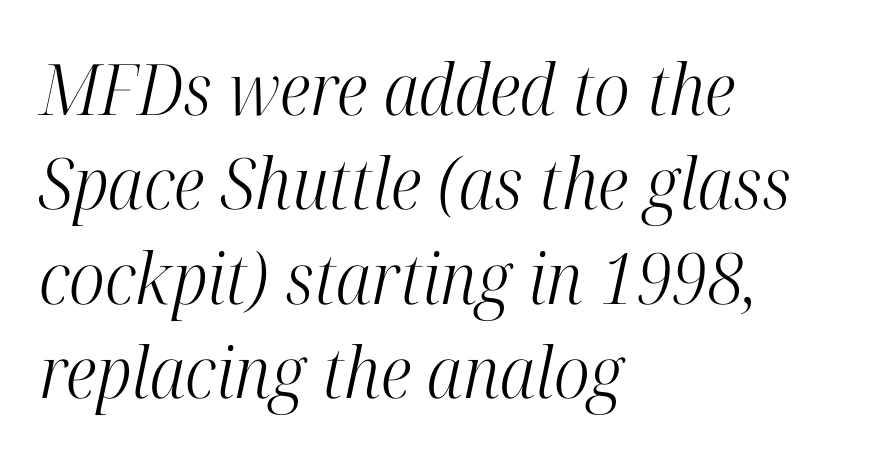
Think standard paragraph weight, or any step lighter than that. The letters sit at their default tracking, neither squeezed nor spread. Every character sits at an angle, as italics do. Which margin do the lines hug? The left one — the right edge is uneven.
